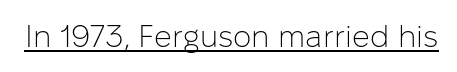
Does a line run under the words? Yes, clearly. Words appear dense and cohesive because spacing is normal. Note the varied advance widths — an 'i' is clearly narrower than an 'm'. No feet cap the strokes, marking this as sans-serif type.
